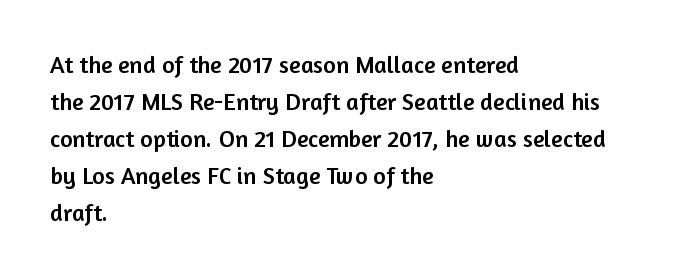
{"italic": "no", "underline": "no", "align": "left", "line_spacing": "normal", "line_spacing_ratio": 1.54, "letter_spacing": "normal", "letter_spacing_em": 0.0, "glyph_px": 24}
